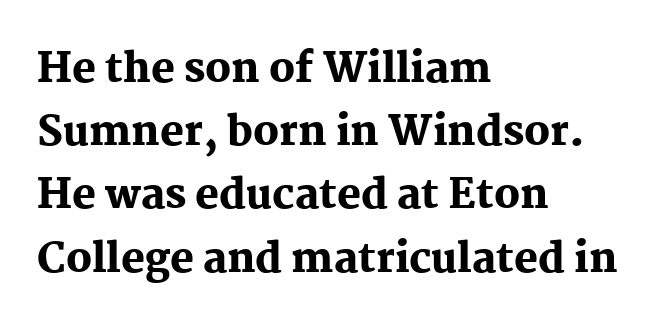
Q: Is the text bold? A: Yes.
Q: Is the text italic (slanted)? A: No, it is upright.
Q: Is the typeface a serif or a sans-serif typeface? A: Serif.
Q: Is the text underlined? A: No.
Q: How is the paragraph aligned? A: Left-aligned.
Q: Is the spacing between letters normal or unusually wide? A: Normal.
Q: Is the spacing between lines tight, normal or loose? A: Normal.
Q: Width (condensed, normal, or wide)? A: Normal.
Q: Stroke contrast? A: Medium.
Q: x-height? A: Medium.
Q: Monospaced? A: No.
